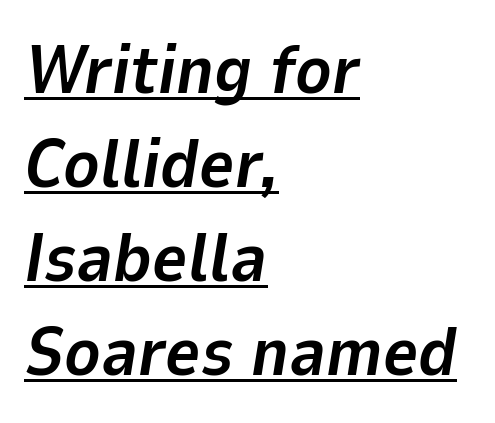
The image shows 68 px bold type, italic (leaning right); set left-aligned, normal line spacing (1.38x), normal letter spacing, underlined; low stroke contrast and a medium x-height.
